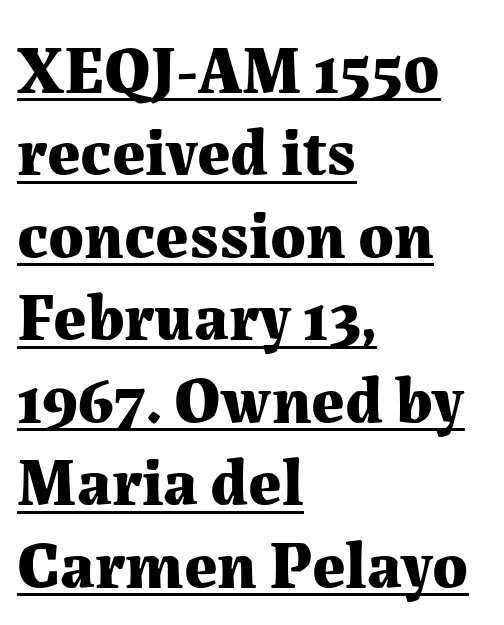
{"serif": "yes", "italic": "no", "bold": "yes", "weight": "bold", "width": "normal", "stroke_contrast": "medium", "x_height": "medium", "monospaced": "no", "underline": "yes", "align": "left", "line_spacing": "normal", "line_spacing_ratio": 1.25, "letter_spacing": "normal", "letter_spacing_em": 0.0, "glyph_px": 66}
